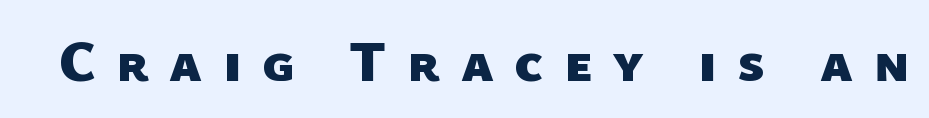
Think of a printed novel: that variable character pitch is what you see here. In terms of weight, the rendering is a true, heavy bold. Look at the tracking — it's clearly loosened, letters drifting apart. Unmarked baselines from the first word to the last.
